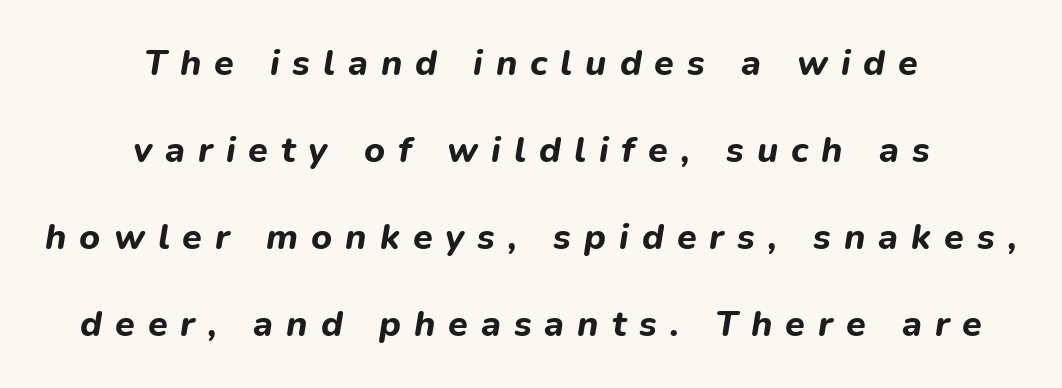
Successive baselines arrive slowly, with a big drop between each. Has an underline been added? It has not. Plenty of ink on the page — the face is bold. Letter spacing: wide.
